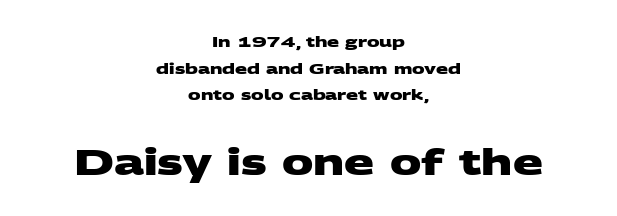
The image shows 35 px heavy, wide sans-serif type; set centered, loose line spacing (1.9x), normal letter spacing, not underlined; the second (bottom) block is 2.5x larger; medium stroke contrast and a large x-height.
